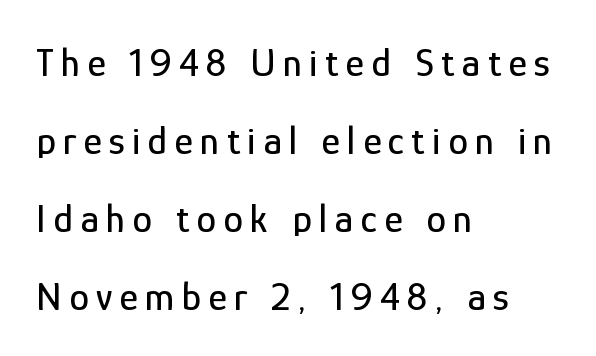
The image shows 40 px condensed sans-serif type, upright; set left-aligned, loose line spacing (1.95x), not underlined; low stroke contrast and a medium x-height.
